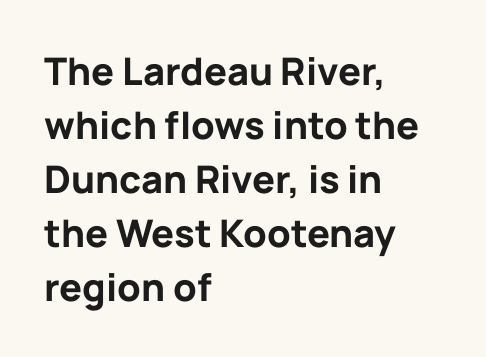
Italic? Not at all — the glyphs are vertical. Here the glyphs are tracked normally, forming tight word shapes. Is this a sans? Yes — the strokes have no serifs. Decoration check: the copy has no underline. The rendering anchors every line to the left-hand side. Proportional: the letters do not fall into vertical columns.
